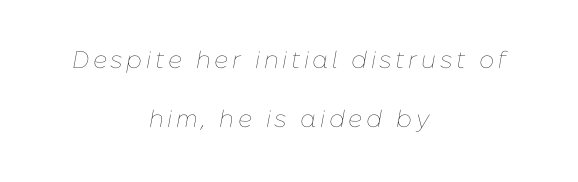
{"italic": "yes", "lean": "right", "slant_degrees": 10, "bold": "no", "underline": "no", "align": "center", "line_spacing": "loose", "line_spacing_ratio": 2.45, "glyph_px": 24}
